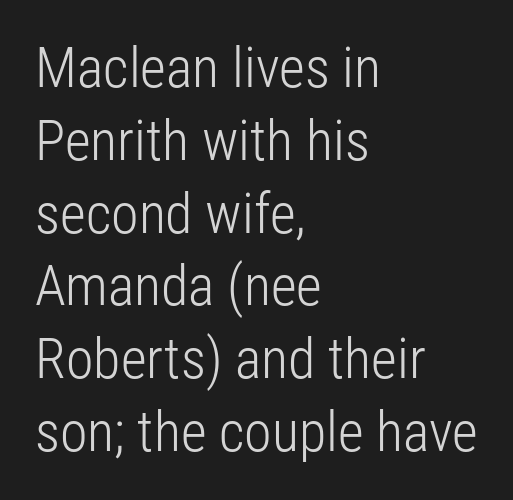
You can tell from the bare stems that sans-serif type was used. The face used here is proportionally spaced, like ordinary book or web type. A student would call this left alignment; a typographer would say flush left, rag right. A quiet, ordinary-to-light weight characterises the typeface. What stands out about the letter spacing? Nothing — it is the standard amount. These lines were composed using upright roman letters.
